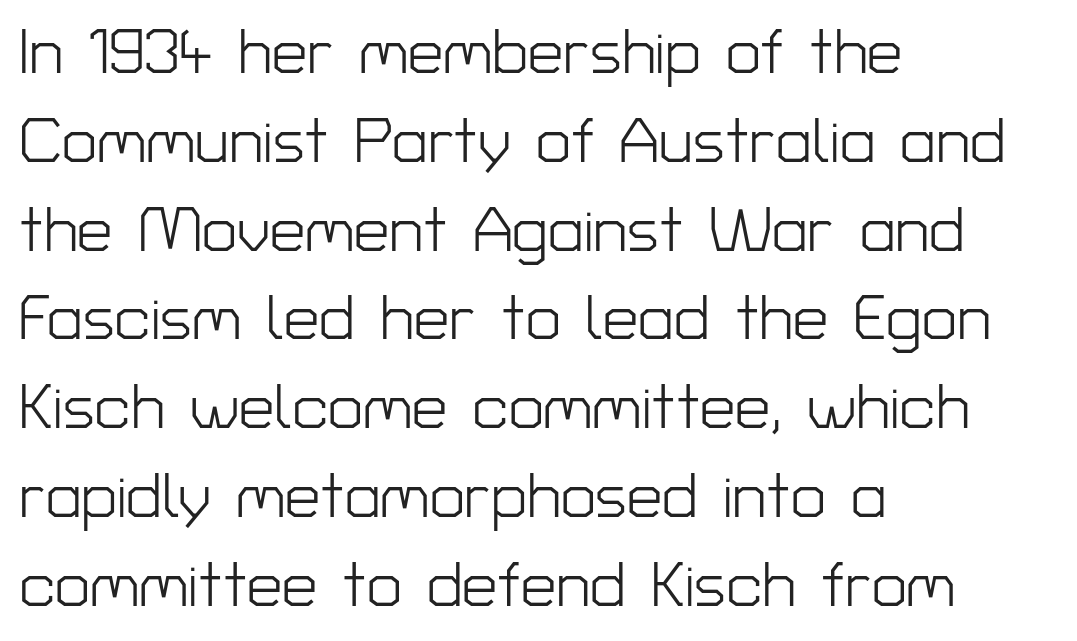
I'd call this a sans setting — the letters go barefoot. No italicization has been applied; the sample stays upright. Left-aligned paragraph, ragged on the right. Is this a fixed-width face? No — the glyphs have proportional, varying widths. No extra ink here — the face is not bold.
